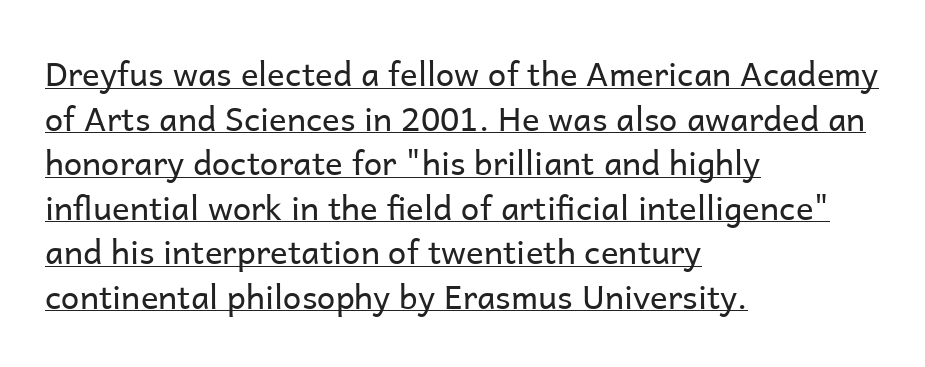
Observe the ordinary spacing: letters are neighbours, not strangers. You can tell from the bare stems that sans-serif type was used. Is there an underline? Yes — a line sits under the letters. Teacher's note: observe the even left margin — that is flush-left alignment. These lines sit exactly where default settings would place them. The passage shown is typed in a proportional face where columns would drift.
